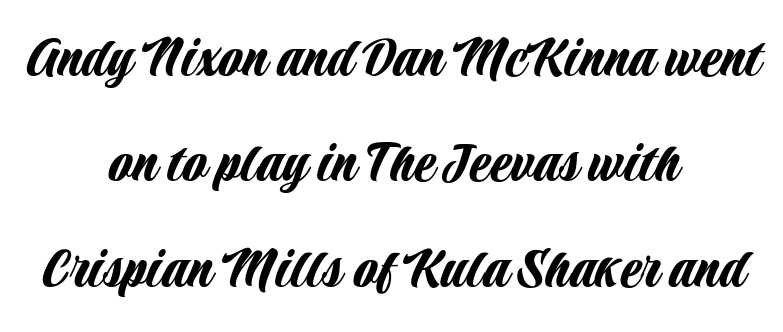
The image shows 62 px condensed sans-serif type; set centered, normal line spacing (1.7x), normal letter spacing, not underlined; low stroke contrast and a large x-height.
